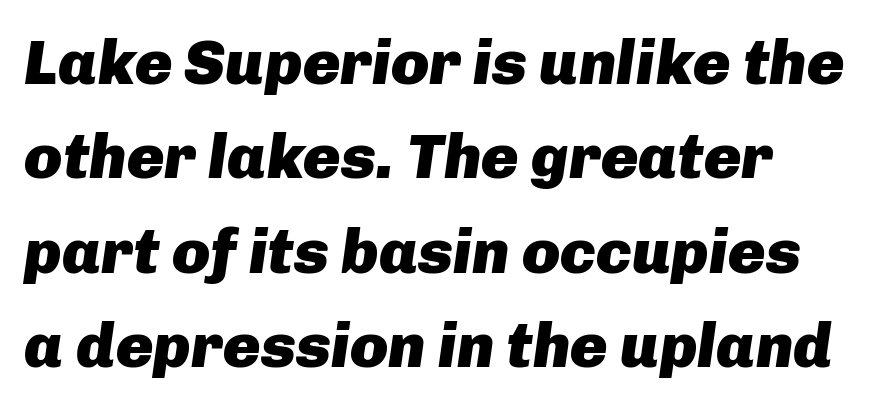
The image shows 63 px heavy type, italic (leaning right); set normal line spacing (1.5x), normal letter spacing, not underlined; low stroke contrast and a medium x-height.
